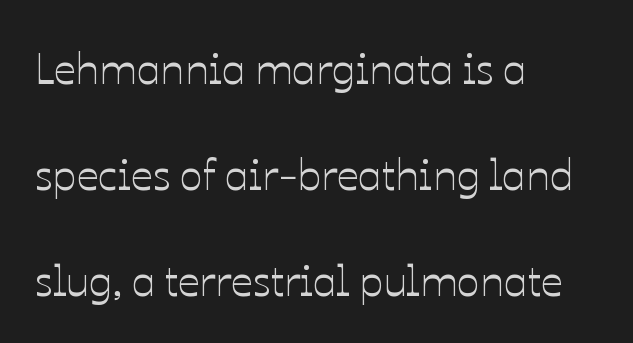
{"italic": "no", "width": "normal", "stroke_contrast": "low", "x_height": "medium", "monospaced": "no", "underline": "no", "align": "left", "line_spacing": "loose", "line_spacing_ratio": 2.46, "letter_spacing": "normal", "letter_spacing_em": 0.0, "glyph_px": 43}
